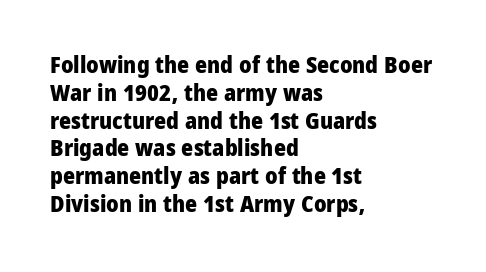
Q: Is the text bold? A: Yes.
Q: Is the text italic (slanted)? A: No, it is upright.
Q: Is the text underlined? A: No.
Q: How is the paragraph aligned? A: Left-aligned.
Q: Is the spacing between letters normal or unusually wide? A: Normal.
